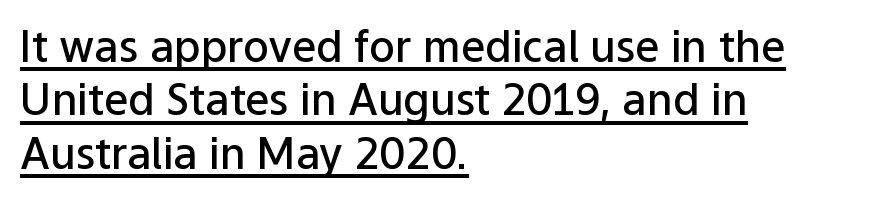
Beneath each row of characters lies a ruled line. This sample has the flowing, uneven cadence of proportional lettering. Does the copy run flush right? No — it runs flush left. A bit beefed up — I'd call it semibold rather than bold. Nope, no serifs anywhere on these letters.
